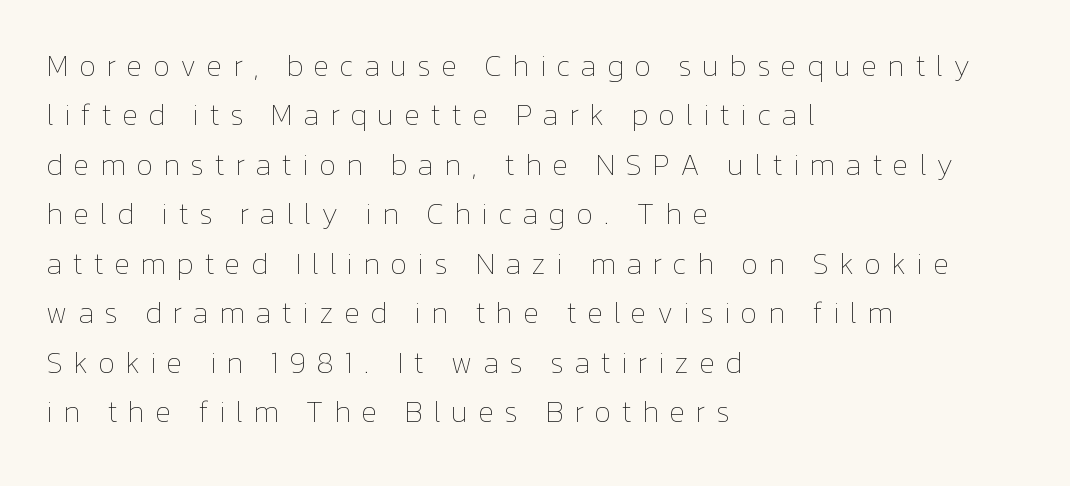
Q: Is the text bold? A: No.
Q: Is the text italic (slanted)? A: No, it is upright.
Q: Is the text underlined? A: No.
Q: How is the paragraph aligned? A: Left-aligned.
Q: Is the spacing between letters normal or unusually wide? A: Unusually wide.
Q: Is the spacing between lines tight, normal or loose? A: Normal.
Q: Width (condensed, normal, or wide)? A: Normal.
Q: Stroke contrast? A: Low.
Q: x-height? A: Medium.
Q: Monospaced? A: No.
